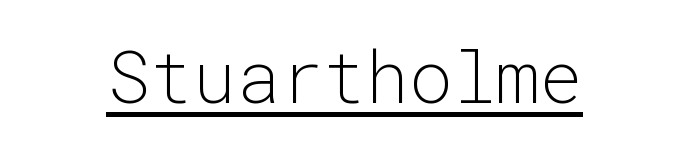
The type is set solid horizontally, with unmodified tracking. Does a line run under the words? Yes, clearly. Do the characters align in a grid? Yes, the font is monospaced. This is roman type, the default non-slanted kind. Summary of weight: not heavy and not bold.
